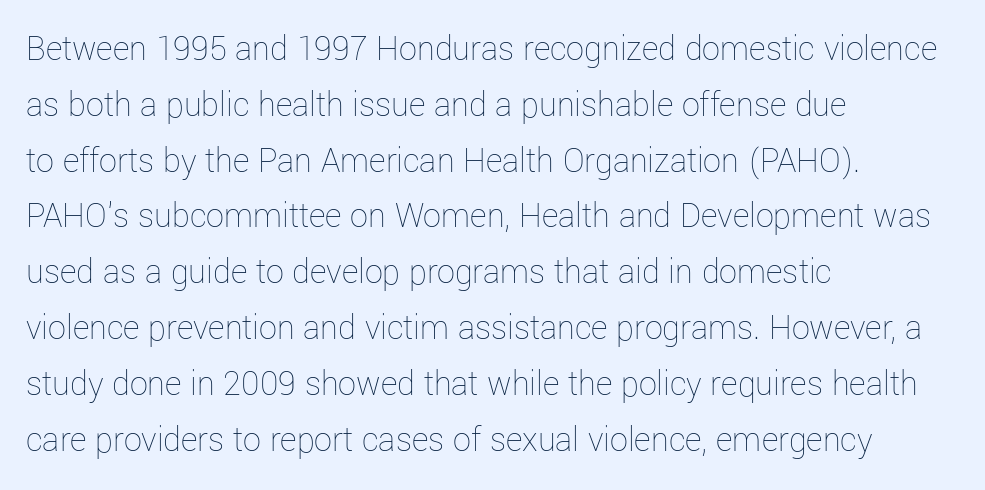
The rendering uses natural spacing where letterforms have individual widths. Ink coverage per letter is moderate at most. Does extra space separate the letters? No, they use regular spacing. Posture: upright roman.
